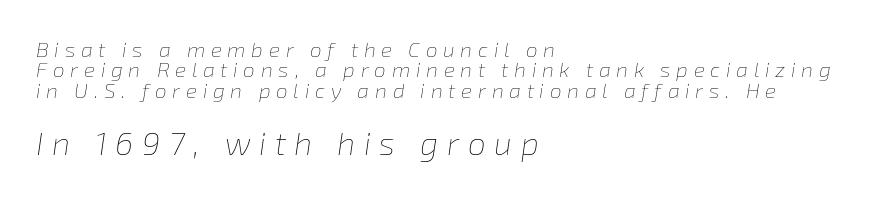
Q: Is the text bold? A: No.
Q: Is the text italic (slanted)? A: Yes, it leans right by about 8 degrees.
Q: Is the text underlined? A: No.
Q: How is the paragraph aligned? A: Left-aligned.
Q: Is the spacing between letters normal or unusually wide? A: Unusually wide.
Q: Is the spacing between lines tight, normal or loose? A: Tight.
Q: Which block of text is set in a larger size, the first (top) or the second (bottom)? A: The second (bottom) one.
Q: Width (condensed, normal, or wide)? A: Normal.
Q: Stroke contrast? A: Low.
Q: x-height? A: Medium.
Q: Monospaced? A: No.
